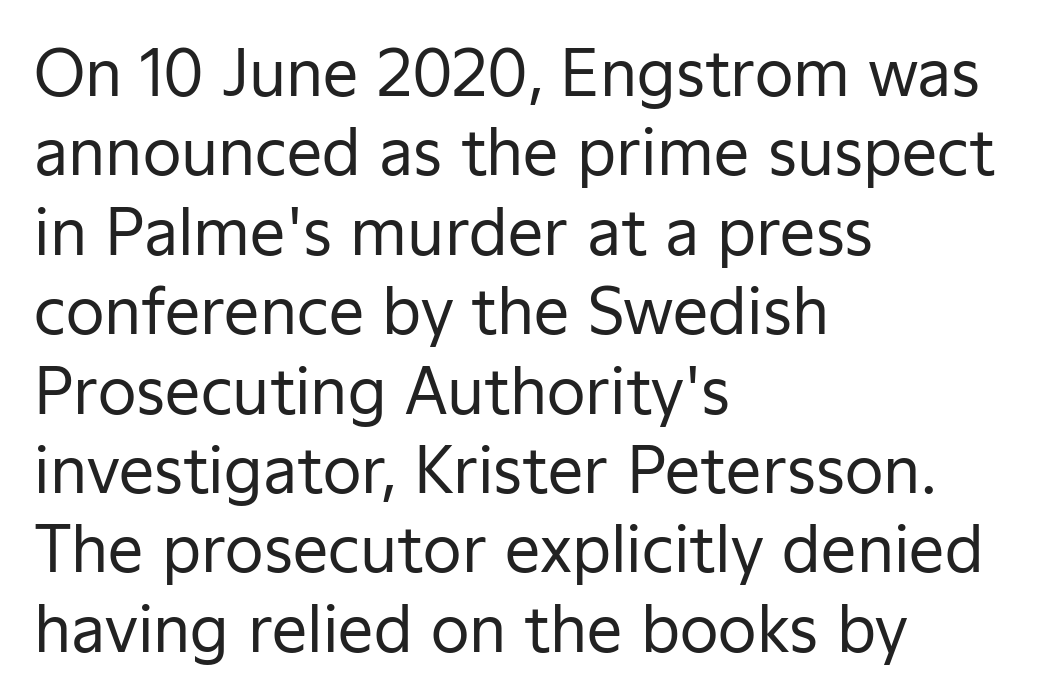
Words appear dense and cohesive because spacing is normal. Character widths vary here, with narrow letters taking less room than wide ones. Italic? Not at all — the glyphs are vertical. The baseline area is clear. Letters have the restrained weight of plain body copy at most.
